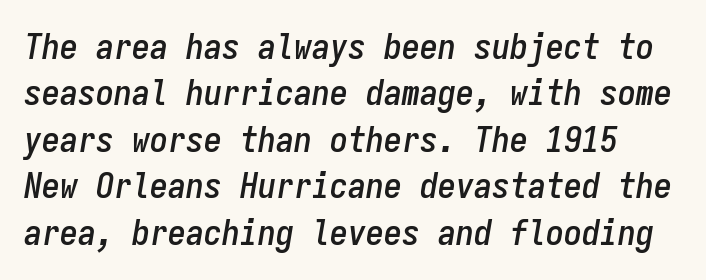
Q: Is the text italic (slanted)? A: Yes, it leans right by about 9 degrees.
Q: Is the text underlined? A: No.
Q: Is the spacing between letters normal or unusually wide? A: Normal.
Q: Is the spacing between lines tight, normal or loose? A: Normal.
Q: Width (condensed, normal, or wide)? A: Condensed.
Q: Stroke contrast? A: Low.
Q: x-height? A: Medium.
Q: Monospaced? A: Yes.
